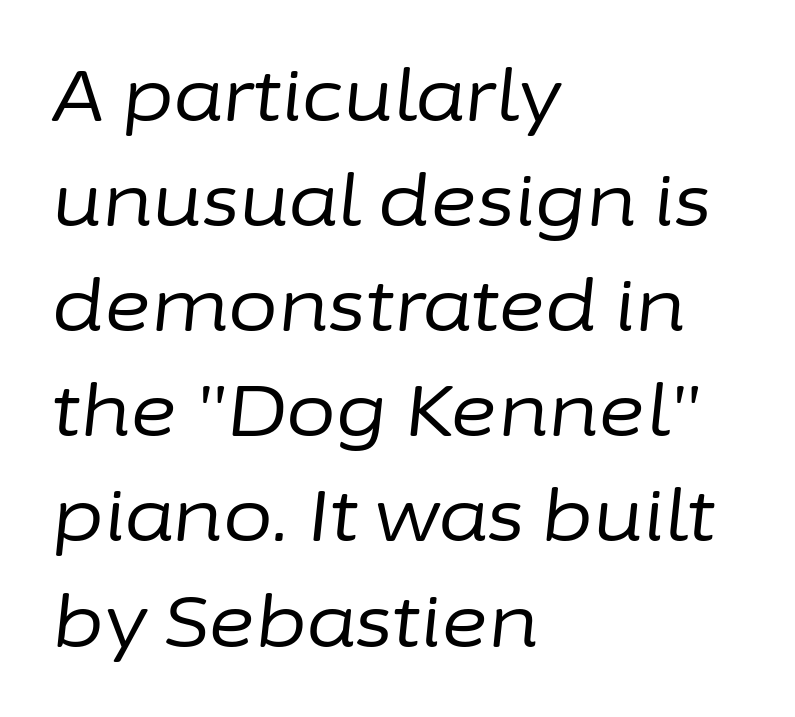
{"italic": "yes", "lean": "right", "slant_degrees": 6, "bold": "no", "weight": "regular", "width": "normal", "stroke_contrast": "low", "x_height": "medium", "monospaced": "no", "underline": "no", "align": "left", "line_spacing": "normal", "line_spacing_ratio": 1.46, "letter_spacing": "normal", "letter_spacing_em": 0.0, "glyph_px": 72}
